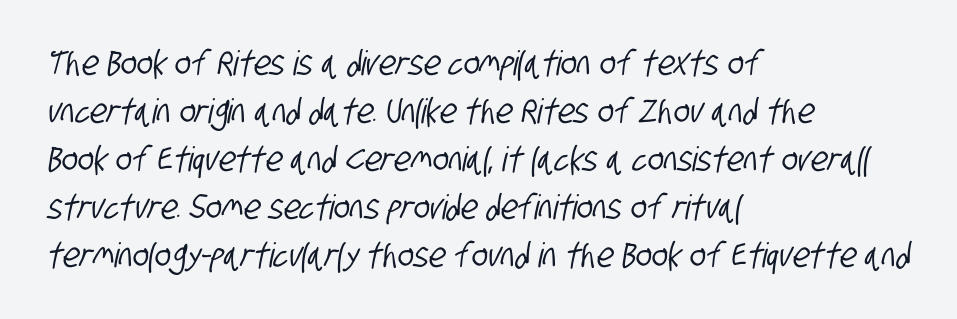
{"serif": "no", "width": "condensed", "stroke_contrast": "low", "x_height": "large", "monospaced": "no", "underline": "no", "align": "left", "line_spacing": "normal", "line_spacing_ratio": 1.41, "letter_spacing": "normal", "letter_spacing_em": 0.0, "glyph_px": 34}
